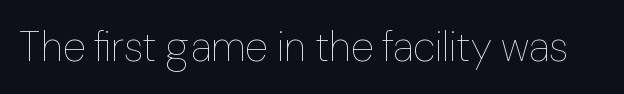
The image shows 42 px thin type, upright; set normal letter spacing, not underlined; low stroke contrast and a medium x-height.
